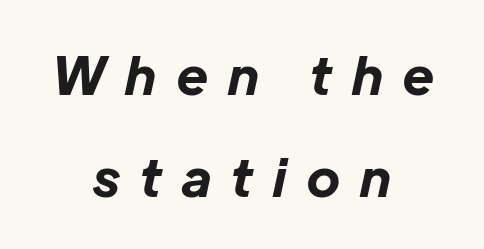
The image shows 52 px bold type, italic (leaning right); set centered, loose line spacing (1.97x), unusually wide letter spacing (+0.4 em), not underlined; low stroke contrast and a medium x-height.
